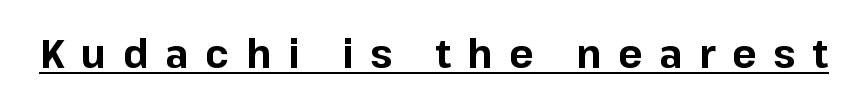
{"serif": "no", "italic": "no", "bold": "yes", "weight": "bold", "width": "normal", "stroke_contrast": "low", "x_height": "medium", "monospaced": "no", "underline": "yes", "letter_spacing": "wide", "letter_spacing_em": 0.42, "glyph_px": 40}
